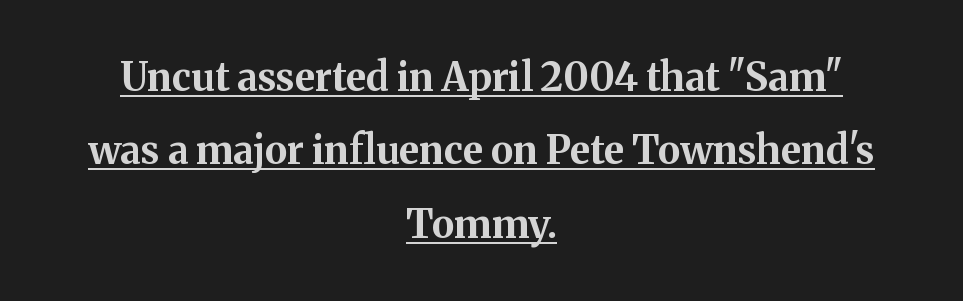
{"serif": "yes", "italic": "no", "bold": "yes", "weight": "bold", "width": "normal", "stroke_contrast": "medium", "x_height": "medium", "monospaced": "no", "underline": "yes", "align": "center", "line_spacing_ratio": 1.88, "letter_spacing": "normal", "letter_spacing_em": 0.0, "glyph_px": 39}
